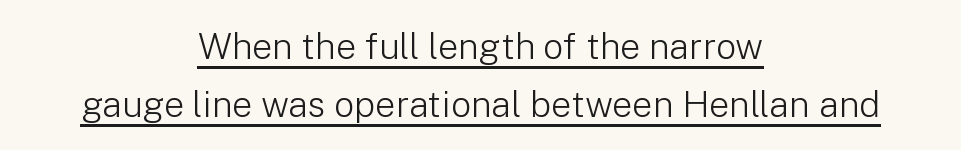
The image shows 36 px light sans-serif type, upright; set centered, normal line spacing (1.61x), normal letter spacing, underlined; low stroke contrast and a medium x-height.
